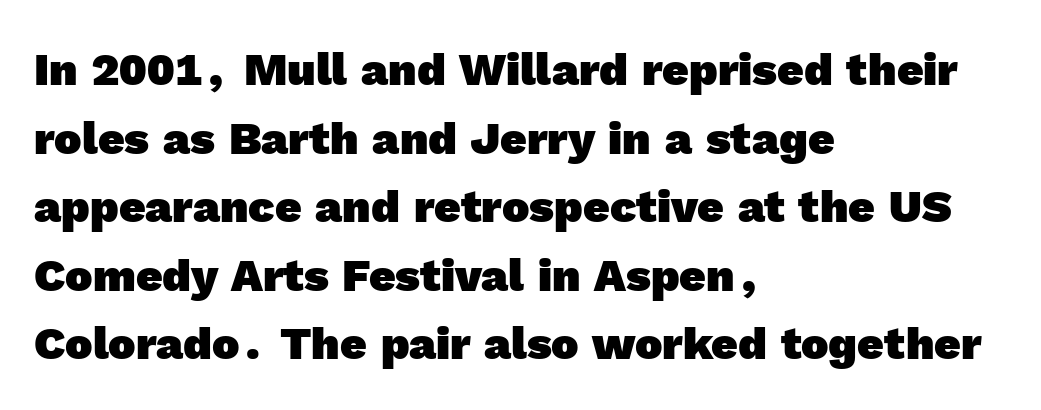
The image shows 46 px heavy sans-serif type; set left-aligned, normal line spacing (1.49x), normal letter spacing, not underlined; a medium x-height.
